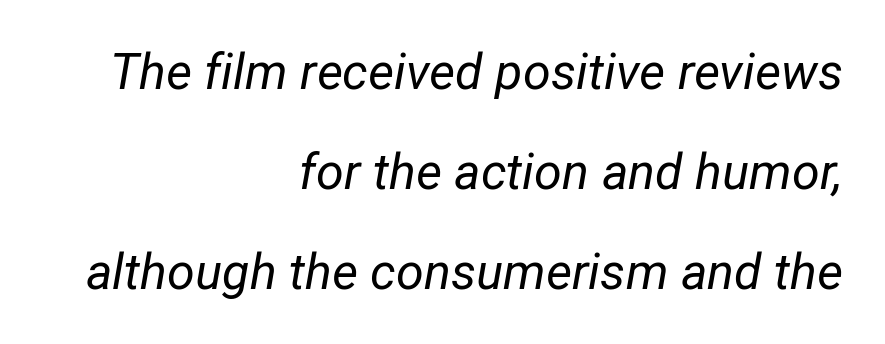
{"italic": "yes", "lean": "right", "slant_degrees": 12, "bold": "no", "weight": "regular", "width": "normal", "stroke_contrast": "low", "x_height": "medium", "monospaced": "no", "underline": "no", "align": "right", "line_spacing": "loose", "line_spacing_ratio": 2.0, "letter_spacing": "normal", "letter_spacing_em": 0.0, "glyph_px": 50}
